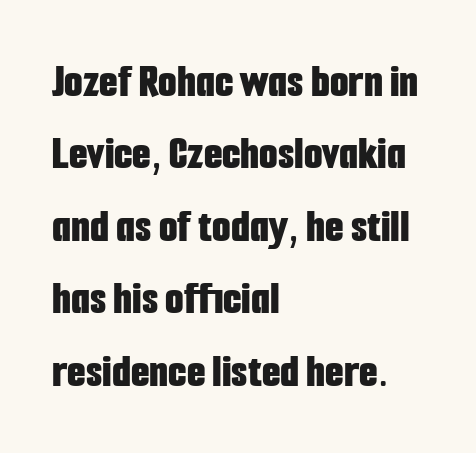
The image shows 48 px bold, condensed sans-serif type, upright; set left-aligned, normal line spacing (1.51x), normal letter spacing, not underlined; low stroke contrast and a medium x-height.
